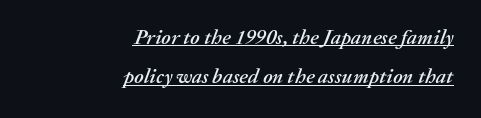
Q: Is the text italic (slanted)? A: Yes, it leans right by about 20 degrees.
Q: Is the text underlined? A: Yes.
Q: How is the paragraph aligned? A: Right-aligned.
Q: Is the spacing between letters normal or unusually wide? A: Normal.
